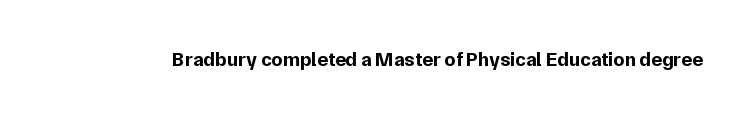
Q: Is the text bold? A: Yes.
Q: Is the text italic (slanted)? A: No, it is upright.
Q: Is the text underlined? A: No.
Q: Is the spacing between letters normal or unusually wide? A: Normal.
